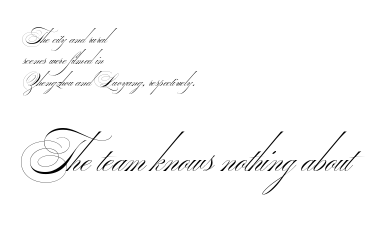
This sample has the flowing, uneven cadence of proportional lettering. Whoever set this chose a conventional vertical rhythm. Nobody touched the tracking dial on this one. The passage shown is typeset with a sans-serif family. The emphasis by scale lands on block number two, below. Each row of text sits above clean, open space.
